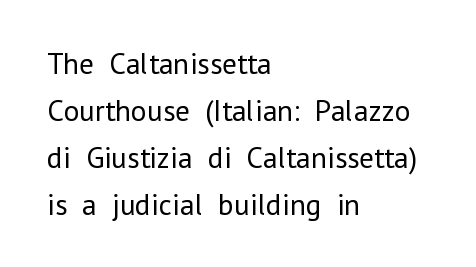
Q: Is the text bold? A: No.
Q: Is the text italic (slanted)? A: No, it is upright.
Q: Is the typeface a serif or a sans-serif typeface? A: Sans-serif.
Q: Is the text underlined? A: No.
Q: How is the paragraph aligned? A: Left-aligned.
Q: Is the spacing between letters normal or unusually wide? A: Normal.
Q: Is the spacing between lines tight, normal or loose? A: Normal.
Q: Width (condensed, normal, or wide)? A: Normal.
Q: Stroke contrast? A: Low.
Q: x-height? A: Medium.
Q: Monospaced? A: No.
